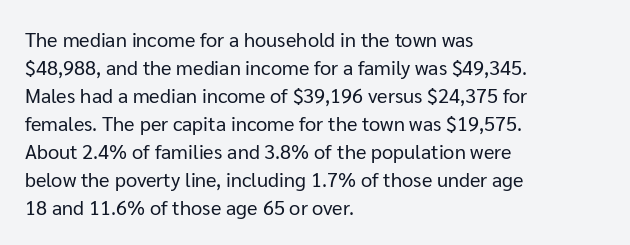
A roman cut, with each character standing at attention. Compared with a centered layout, this one pins lines to the left instead. Evenly set lines give the paragraph a standard silhouette. Heft: none added — not bold. The baseline area is clear.
